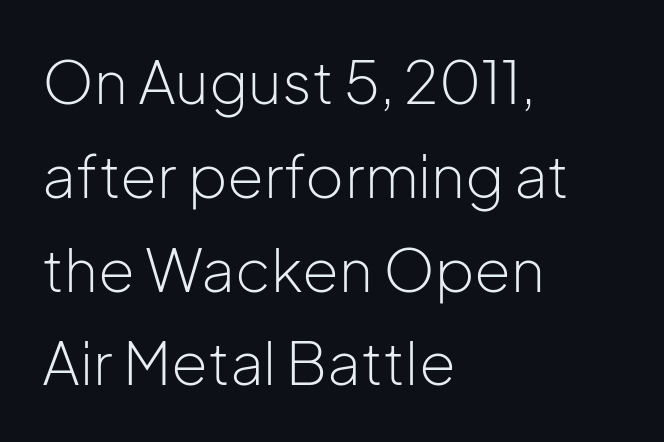
The image shows 59 px light sans-serif type, upright; set left-aligned, normal line spacing (1.59x), normal letter spacing, not underlined; low stroke contrast and a medium x-height.
